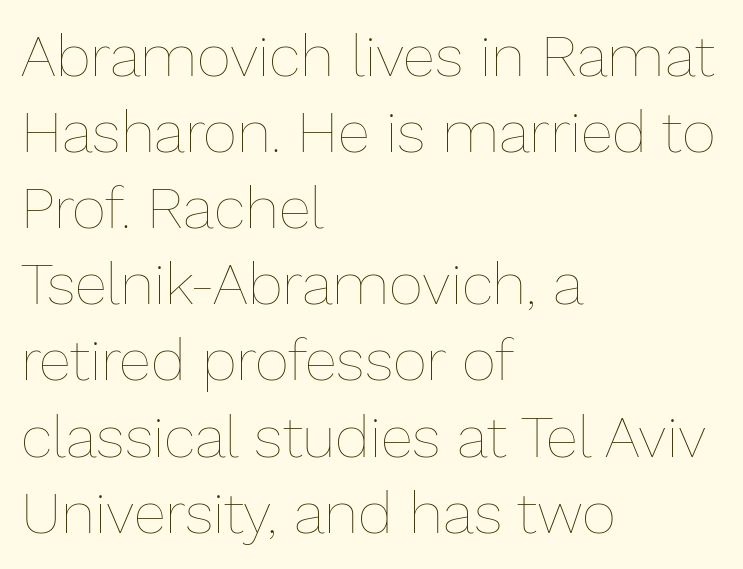
Q: Is the text bold? A: No.
Q: Is the text italic (slanted)? A: No, it is upright.
Q: Is the text underlined? A: No.
Q: How is the paragraph aligned? A: Left-aligned.
Q: Is the spacing between letters normal or unusually wide? A: Normal.
Q: Is the spacing between lines tight, normal or loose? A: Normal.
Q: Width (condensed, normal, or wide)? A: Normal.
Q: Stroke contrast? A: Low.
Q: x-height? A: Medium.
Q: Monospaced? A: No.
